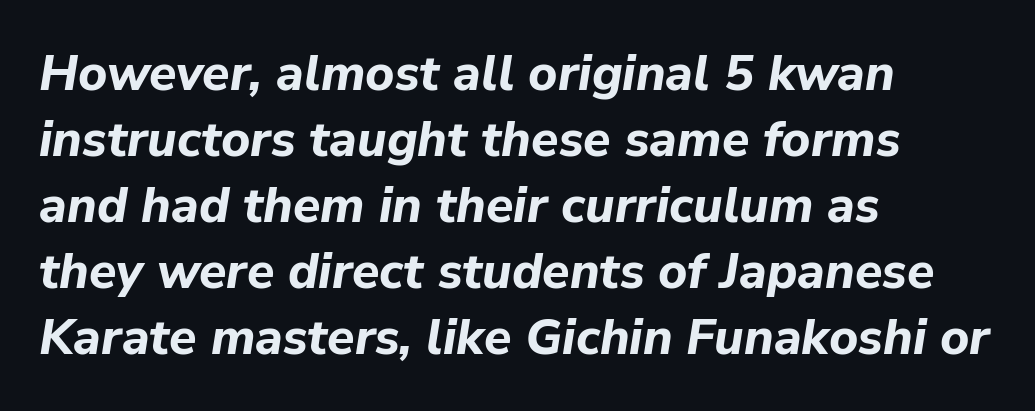
Teacher's note: observe the even left margin — that is flush-left alignment. The letters advance in unequal steps, a hallmark of proportional type. A clean baseline with only descenders dipping below it. When letters slant like this, we call the style italic. In terms of leading, this rendering sits right in the middle. I'd describe the lettering as bold — thick and assertive.
